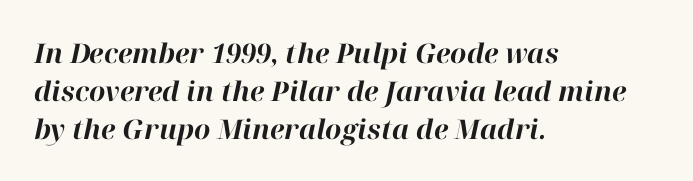
Q: Is the text bold? A: Yes.
Q: Is the text italic (slanted)? A: Yes, it leans right by about 12 degrees.
Q: Is the text underlined? A: No.
Q: How is the paragraph aligned? A: Left-aligned.
Q: Is the spacing between letters normal or unusually wide? A: Normal.
Q: Is the spacing between lines tight, normal or loose? A: Normal.
